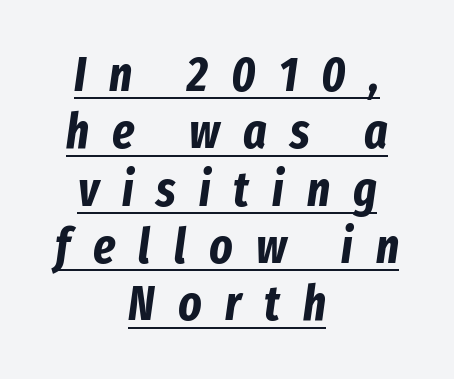
Q: Is the text bold? A: Yes.
Q: Is the text italic (slanted)? A: Yes, it leans right by about 8 degrees.
Q: Is the text underlined? A: Yes.
Q: How is the paragraph aligned? A: Centered.
Q: Is the spacing between letters normal or unusually wide? A: Unusually wide.
Q: Width (condensed, normal, or wide)? A: Condensed.
Q: Stroke contrast? A: Low.
Q: x-height? A: Medium.
Q: Monospaced? A: No.
